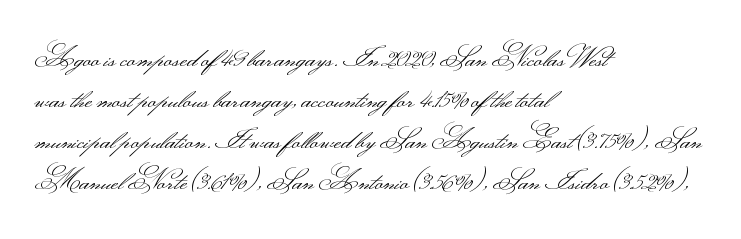
{"serif": "no", "bold": "no", "weight": "light", "width": "wide", "stroke_contrast": "medium", "monospaced": "no", "underline": "no", "align": "left", "line_spacing": "normal", "line_spacing_ratio": 1.47, "letter_spacing": "normal", "letter_spacing_em": 0.0, "glyph_px": 28}
